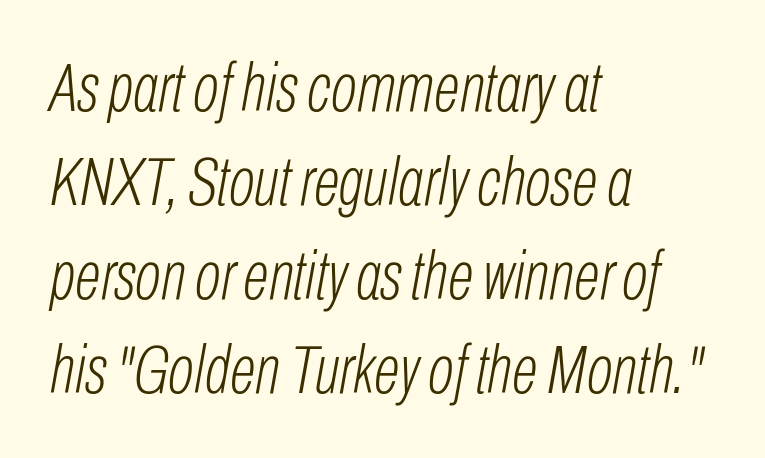
{"italic": "yes", "lean": "right", "slant_degrees": 10, "bold": "no", "weight": "light", "width": "condensed", "stroke_contrast": "low", "x_height": "medium", "monospaced": "no", "underline": "no", "align": "left", "line_spacing": "normal", "line_spacing_ratio": 1.36, "letter_spacing": "normal", "letter_spacing_em": 0.0, "glyph_px": 69}
